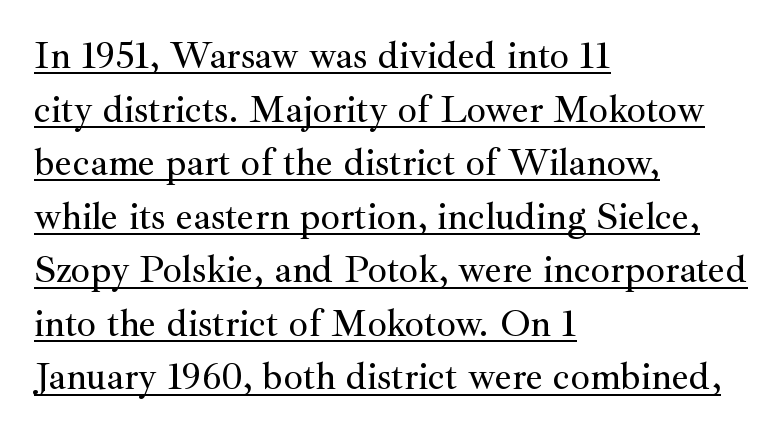
Does extra space separate the letters? No, they use regular spacing. If you drew a ruler down the left edge, every line would touch it. Proportional: the letters do not fall into vertical columns. Notice how descenders clear the ascenders below comfortably — that's standard leading. If you drew a line through each stem, it would be perfectly vertical. Type style note: has serifs.
